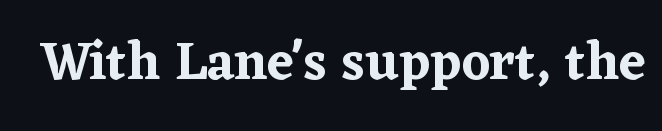
{"serif": "yes", "italic": "no", "width": "normal", "stroke_contrast": "low", "x_height": "medium", "monospaced": "no", "underline": "no", "letter_spacing": "normal", "letter_spacing_em": 0.0, "glyph_px": 54}
